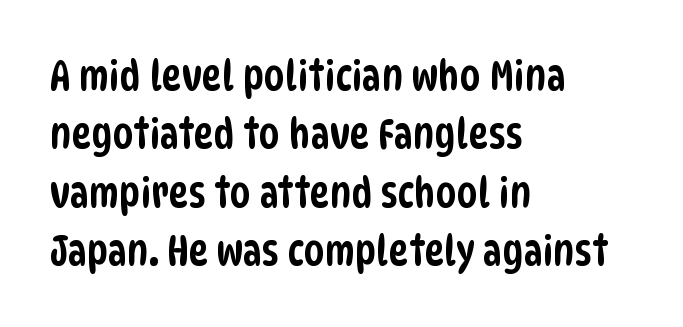
Q: Is the typeface a serif or a sans-serif typeface? A: Sans-serif.
Q: Is the text underlined? A: No.
Q: How is the paragraph aligned? A: Left-aligned.
Q: Is the spacing between letters normal or unusually wide? A: Normal.
Q: Is the spacing between lines tight, normal or loose? A: Normal.
Q: Width (condensed, normal, or wide)? A: Condensed.
Q: Stroke contrast? A: Low.
Q: x-height? A: Large.
Q: Monospaced? A: No.
